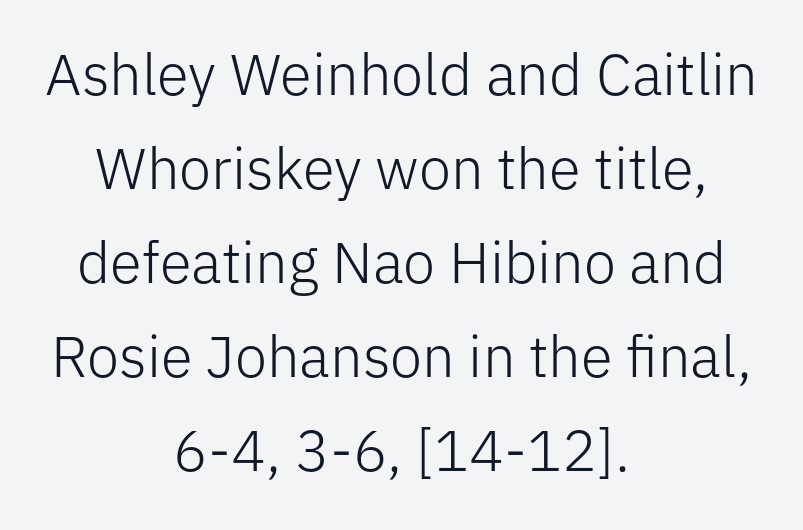
{"serif": "no", "italic": "no", "bold": "no", "weight": "light", "width": "normal", "stroke_contrast": "low", "x_height": "medium", "monospaced": "no", "underline": "no", "align": "center", "line_spacing": "normal", "line_spacing_ratio": 1.62, "letter_spacing": "normal", "letter_spacing_em": 0.0, "glyph_px": 58}
